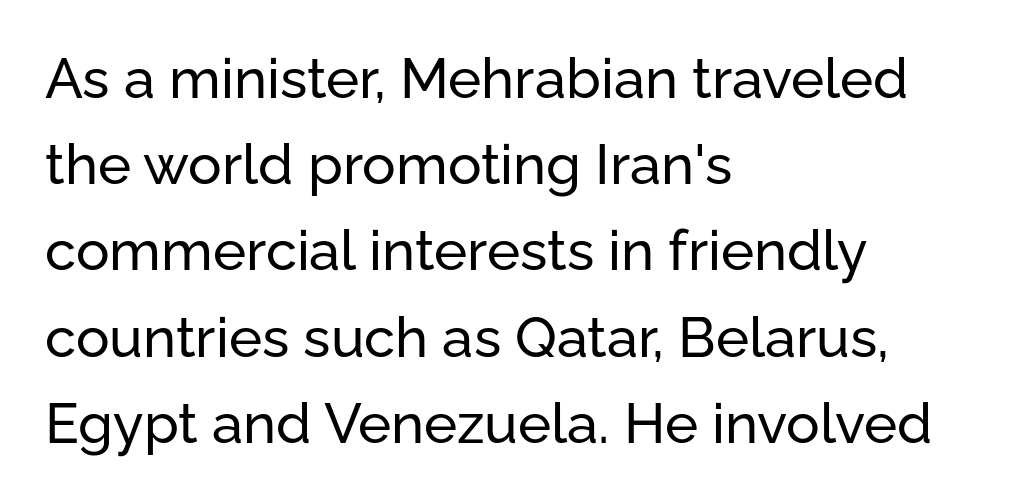
The image shows 56 px sans-serif type, upright; set left-aligned, normal line spacing (1.54x), normal letter spacing, not underlined; low stroke contrast and a medium x-height.
